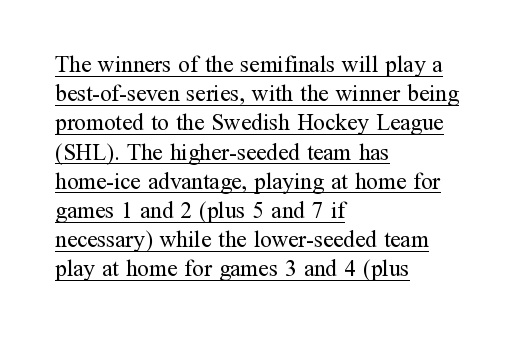
{"italic": "no", "bold": "no", "underline": "yes", "align": "left", "line_spacing": "normal", "line_spacing_ratio": 1.27, "letter_spacing": "normal", "letter_spacing_em": 0.0, "glyph_px": 23}
